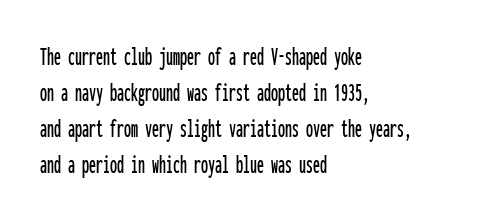
{"serif": "no", "italic": "no", "width": "condensed", "stroke_contrast": "low", "x_height": "medium", "monospaced": "yes", "underline": "no", "align": "left", "line_spacing": "normal", "line_spacing_ratio": 1.28, "letter_spacing": "normal", "letter_spacing_em": 0.0, "glyph_px": 28}
